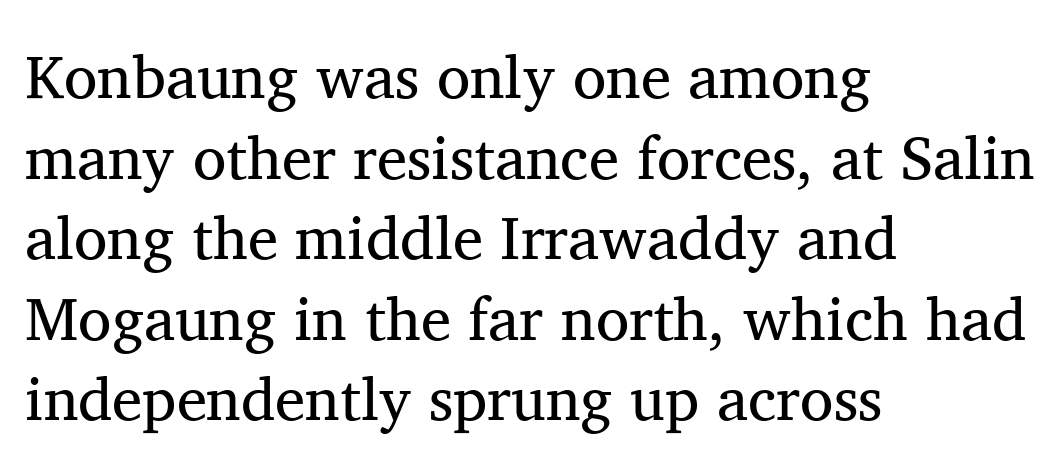
Nope, not italic — everything's standing straight. The passage shown is typed in a proportional face where columns would drift. Does the leading feel generous? No, just average. Unbolded letterforms with no extra heft.
